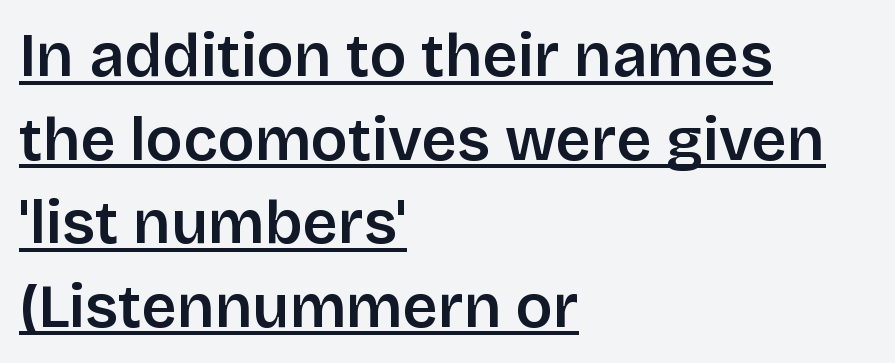
{"serif": "no", "italic": "no", "bold": "semi", "weight": "semibold", "width": "normal", "stroke_contrast": "low", "x_height": "large", "monospaced": "no", "underline": "yes", "align": "left", "line_spacing": "normal", "line_spacing_ratio": 1.37, "letter_spacing": "normal", "letter_spacing_em": 0.0, "glyph_px": 61}
